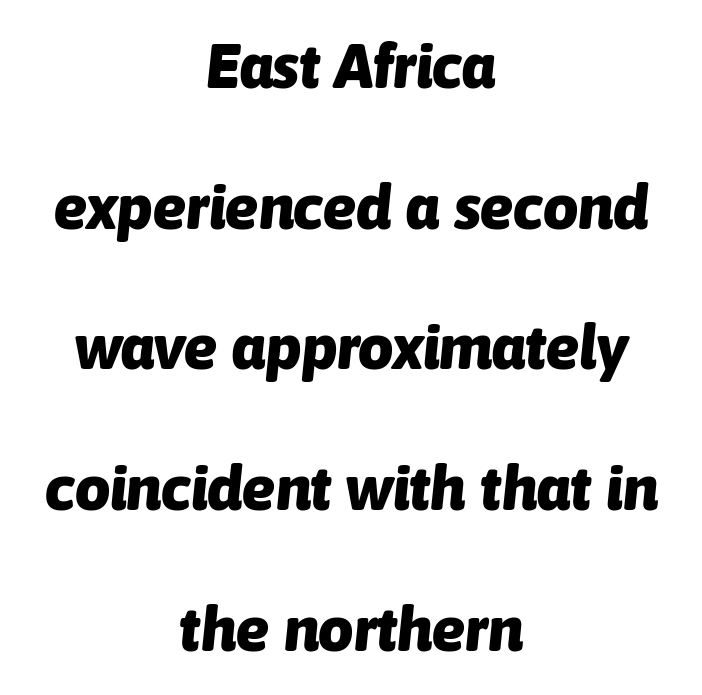
The image shows 62 px heavy type, italic (leaning right); set centered, loose line spacing (2.27x), normal letter spacing, not underlined; low stroke contrast and a medium x-height.
